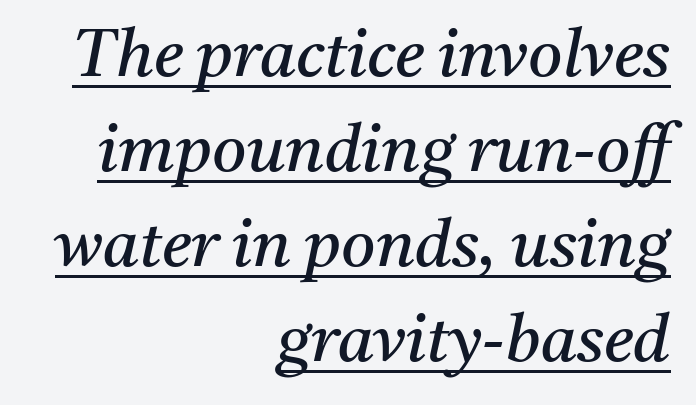
Each new line begins a customary step beneath the previous one. Teacher's note: observe the even right margin — that is flush-right alignment. The face used here is proportionally spaced, like ordinary book or web type. These characters rest on top of a visible drawn line. This is serif lettering, the kind often seen in printed books. How are the letters spaced? Ordinarily, with no added tracking.
